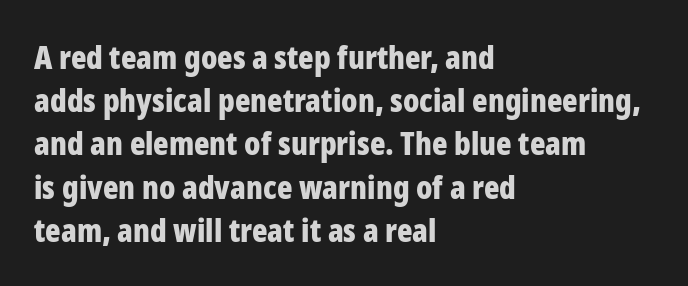
The passage shown is not underscored anywhere. The setting favours the left margin, as ordinary paragraphs usually do. Posture: straight, roman, zero tilt. The letters are bold, with thick, heavy strokes. A sans-serif font was chosen for this passage. One glance says typical: line gaps are just what's usual.
